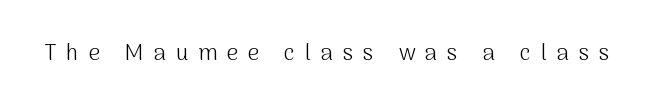
The image shows 22 px text type, upright; set unusually wide letter spacing (+0.45 em), not underlined.
